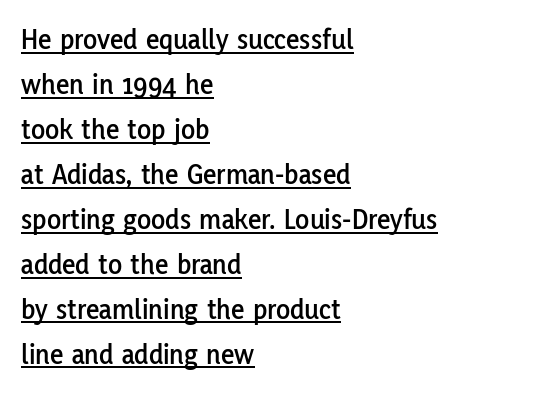
The horizontal fit of the characters is conventional and even. The type family on display is of the sans-serif kind. Each letter keeps its own natural width here, so spacing adapts to shape. Each line of the rendering has a horizontal stroke beneath the glyphs.
